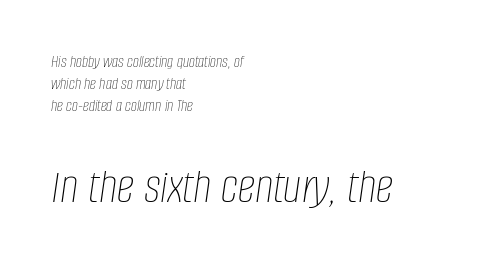
{"italic": "yes", "lean": "right", "slant_degrees": 8, "bold": "no", "weight": "thin", "width": "condensed", "stroke_contrast": "low", "x_height": "large", "monospaced": "no", "underline": "no", "align": "left", "line_spacing": "normal", "line_spacing_ratio": 1.3, "letter_spacing": "normal", "letter_spacing_em": 0.0, "larger_block": "second", "size_ratio": 2.94, "glyph_px": 50}
